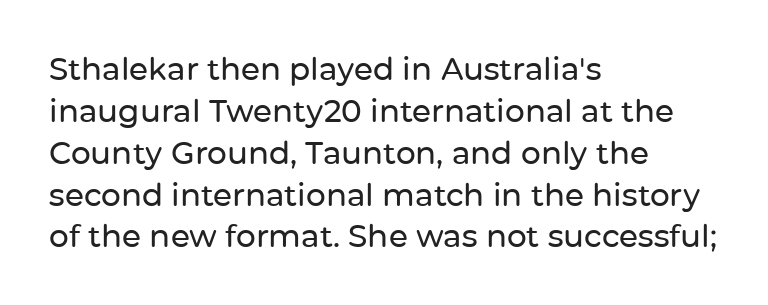
Each line starts at the same left margin while the right side varies. A typesetter would call this proportional, since set widths differ per character. Notice how descenders clear the ascenders below comfortably — that's standard leading. Descenders are the only things crossing below the line.
